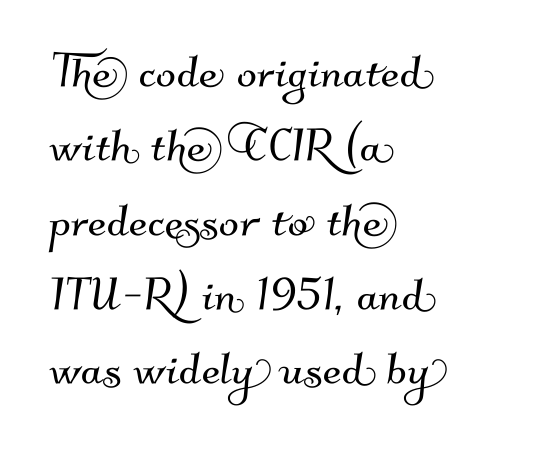
{"serif": "no", "width": "normal", "stroke_contrast": "medium", "x_height": "small", "monospaced": "no", "underline": "no", "align": "left", "line_spacing": "normal", "line_spacing_ratio": 1.26, "letter_spacing": "normal", "letter_spacing_em": 0.0, "glyph_px": 59}
